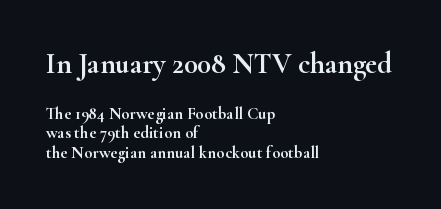
The baseline area is clear. Varying glyph widths throughout — classic text-font behaviour. Is there any slant? The stems are plumb. Does the bottom block carry the larger type? No, the top block does. Letterform terminals end in serifs throughout the passage.
